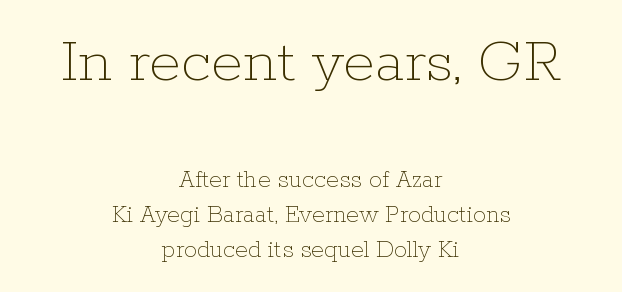
{"italic": "no", "bold": "no", "weight": "thin", "width": "normal", "stroke_contrast": "low", "x_height": "medium", "monospaced": "no", "underline": "no", "align": "center", "line_spacing": "normal", "line_spacing_ratio": 1.34, "letter_spacing": "normal", "letter_spacing_em": 0.0, "larger_block": "first", "size_ratio": 2.5, "glyph_px": 65}
